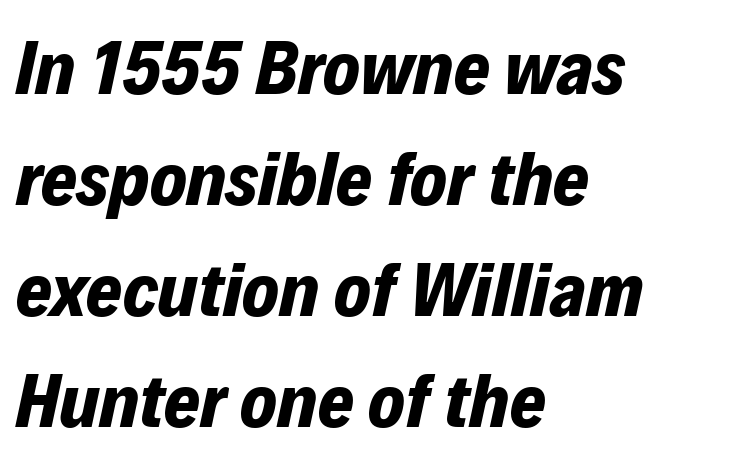
{"italic": "yes", "lean": "right", "slant_degrees": 12, "bold": "yes", "weight": "bold", "width": "normal", "stroke_contrast": "low", "x_height": "medium", "monospaced": "no", "underline": "no", "align": "left", "line_spacing": "normal", "line_spacing_ratio": 1.44, "letter_spacing": "normal", "letter_spacing_em": 0.0, "glyph_px": 77}
